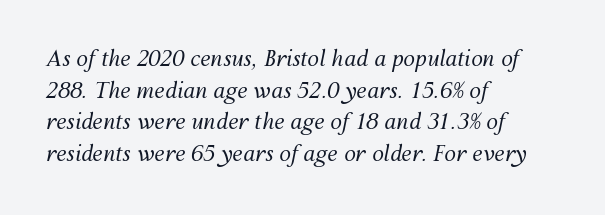
{"italic": "yes", "lean": "right", "slant_degrees": 12, "bold": "no", "underline": "no", "align": "left", "line_spacing": "normal", "line_spacing_ratio": 1.51, "letter_spacing": "normal", "letter_spacing_em": 0.0, "glyph_px": 21}
